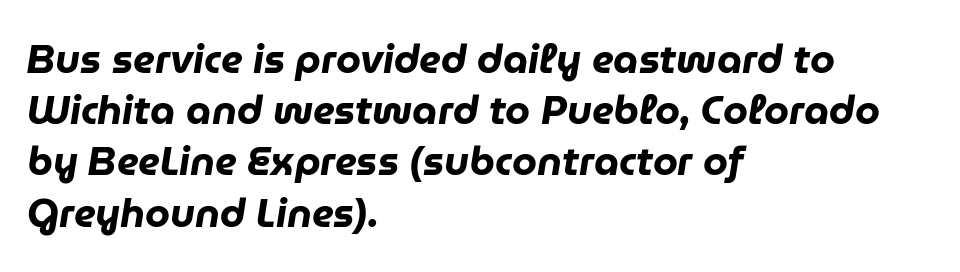
Honestly, the letter spacing is just normal — you wouldn't notice it. The lines sit at an ordinary, default distance from one another. The gap between lines stays unmarked. The paragraph has a hard left edge and a soft right edge. When letters slant like this, we call the style italic. The sample has been set heavy, in full bold.
